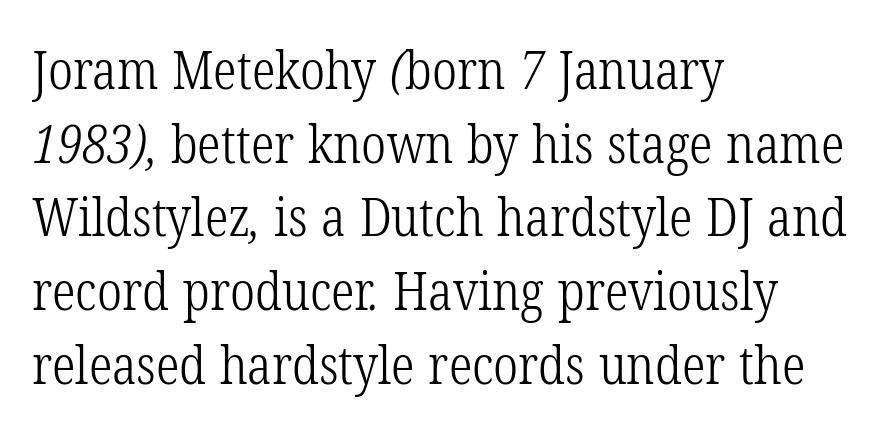
{"serif": "yes", "bold": "no", "weight": "light", "width": "condensed", "stroke_contrast": "low", "x_height": "medium", "monospaced": "no", "underline": "no", "align": "left", "line_spacing": "normal", "line_spacing_ratio": 1.39, "letter_spacing": "normal", "letter_spacing_em": 0.0, "glyph_px": 53}
